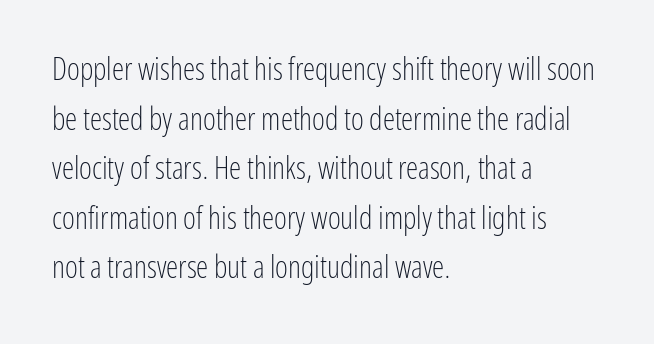
The image shows 31 px light, condensed sans-serif type, upright; set left-aligned, normal line spacing (1.6x), normal letter spacing, not underlined; low stroke contrast and a medium x-height.
